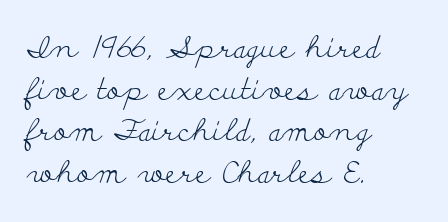
{"serif": "yes", "bold": "no", "weight": "light", "width": "wide", "stroke_contrast": "low", "x_height": "small", "monospaced": "no", "underline": "no", "align": "left", "line_spacing": "normal", "line_spacing_ratio": 1.39, "letter_spacing": "normal", "letter_spacing_em": 0.0, "glyph_px": 30}
